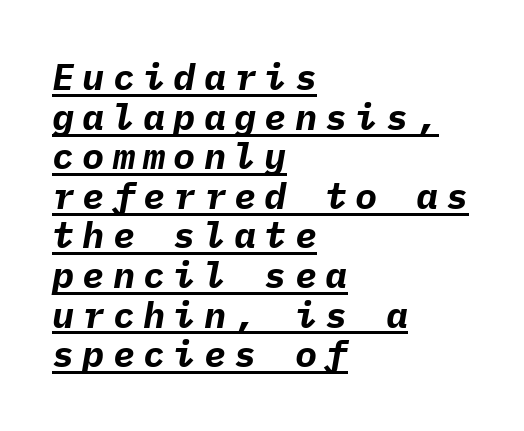
One glance says dense: line gaps are narrower than usual. Caption: bold face, heavy strokes. The specimen reads as italic at a glance. Display-style spreading of the glyphs; the letterfit is very open. Beneath each row of characters lies a ruled line.
